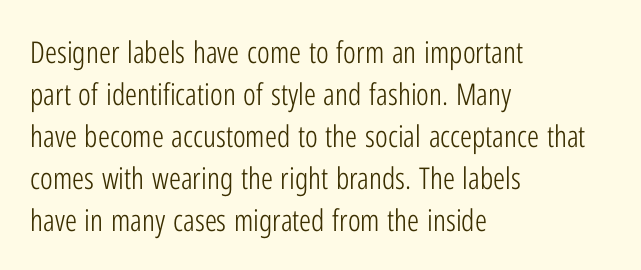
Q: Is the text bold? A: No.
Q: Is the text italic (slanted)? A: No, it is upright.
Q: Is the typeface a serif or a sans-serif typeface? A: Sans-serif.
Q: Is the text underlined? A: No.
Q: How is the paragraph aligned? A: Left-aligned.
Q: Is the spacing between letters normal or unusually wide? A: Normal.
Q: Is the spacing between lines tight, normal or loose? A: Normal.
Q: Width (condensed, normal, or wide)? A: Condensed.
Q: Stroke contrast? A: Low.
Q: x-height? A: Medium.
Q: Monospaced? A: No.
